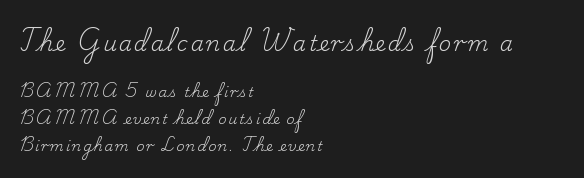
The image shows 21 px text type; set left-aligned, loose line spacing (1.92x), not underlined; the first (top) block is 1.5x larger.
